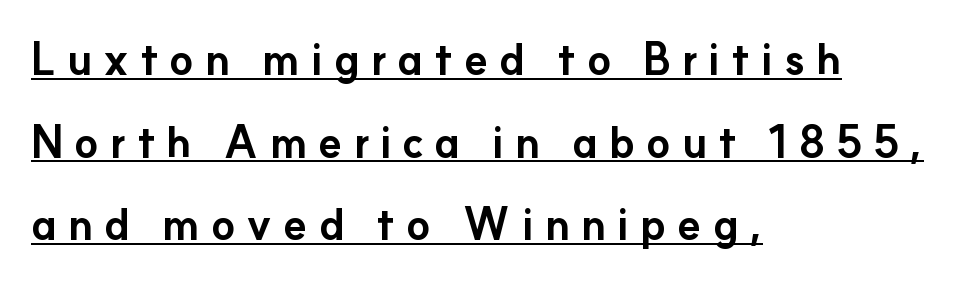
The space between consecutive lines is lavish. You could only call the tracking loose — the letters float apart. Horizontally, the lines are justified to the leading edge only. The axis of the letterforms is exactly vertical.
